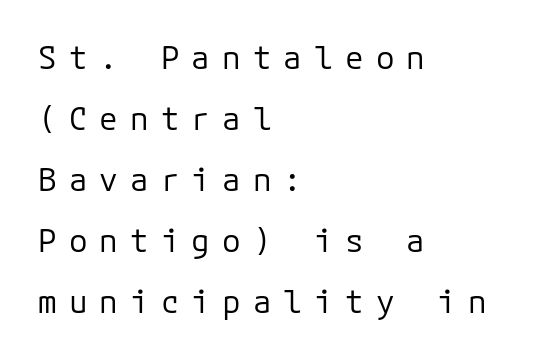
{"serif": "no", "italic": "no", "bold": "no", "weight": "regular", "width": "normal", "stroke_contrast": "low", "x_height": "medium", "monospaced": "yes", "underline": "no", "align": "left", "line_spacing": "loose", "line_spacing_ratio": 1.97, "letter_spacing": "wide", "letter_spacing_em": 0.39, "glyph_px": 31}
